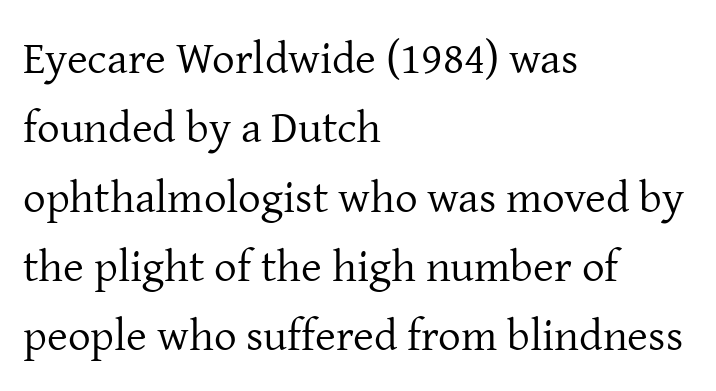
The image shows 45 px regular-weight serif type, upright; set left-aligned, normal line spacing (1.54x), normal letter spacing, not underlined; low stroke contrast and a medium x-height.
